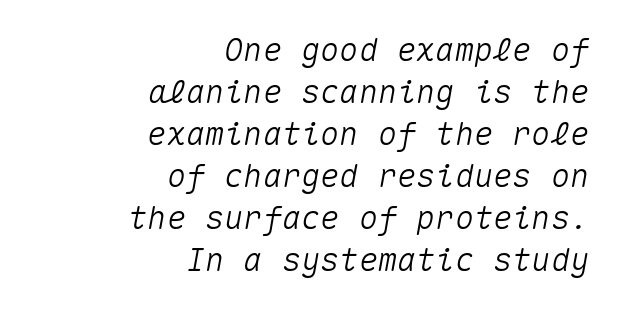
Q: Is the text italic (slanted)? A: Yes, it leans right by about 10 degrees.
Q: Is the text underlined? A: No.
Q: How is the paragraph aligned? A: Right-aligned.
Q: Is the spacing between letters normal or unusually wide? A: Normal.
Q: Is the spacing between lines tight, normal or loose? A: Normal.
Q: Width (condensed, normal, or wide)? A: Normal.
Q: Stroke contrast? A: Medium.
Q: x-height? A: Medium.
Q: Monospaced? A: Yes.
